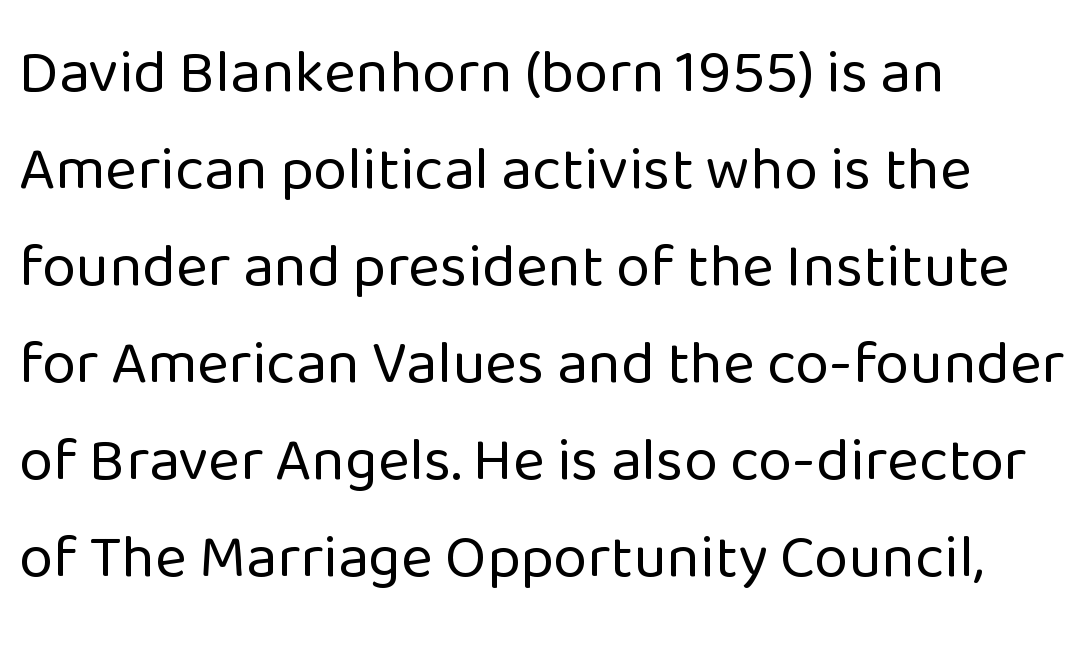
{"serif": "no", "italic": "no", "bold": "no", "weight": "regular", "width": "normal", "stroke_contrast": "low", "x_height": "medium", "monospaced": "no", "underline": "no", "align": "left", "line_spacing": "normal", "line_spacing_ratio": 1.59, "letter_spacing": "normal", "letter_spacing_em": 0.0, "glyph_px": 61}
